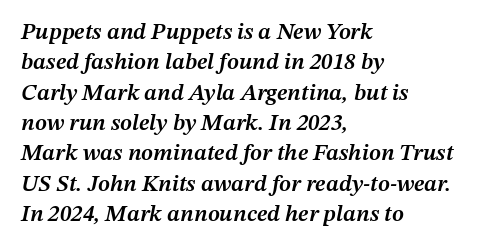
{"italic": "yes", "lean": "right", "slant_degrees": 12, "bold": "semi", "underline": "no", "align": "left", "line_spacing": "normal", "line_spacing_ratio": 1.32, "letter_spacing": "normal", "letter_spacing_em": 0.0, "glyph_px": 23}
